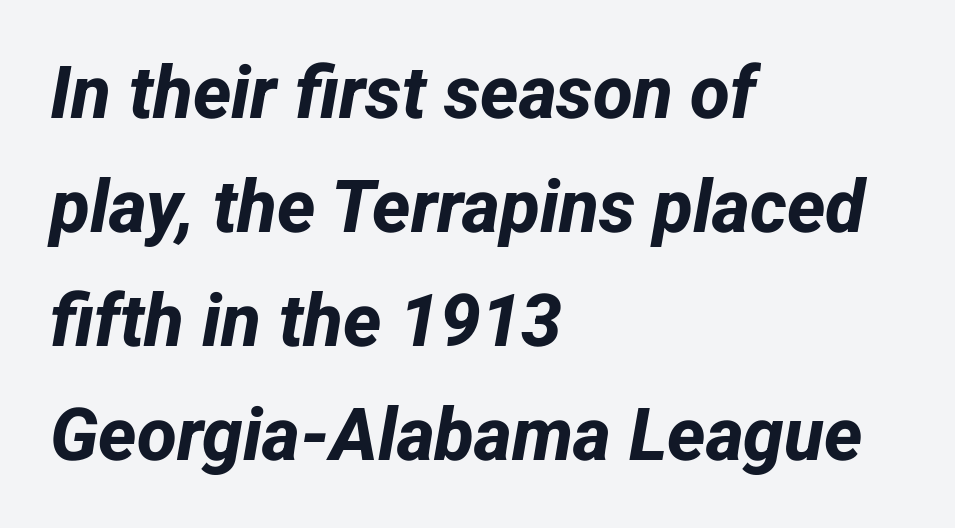
{"serif": "no", "bold": "yes", "weight": "bold", "width": "normal", "stroke_contrast": "low", "x_height": "medium", "monospaced": "no", "underline": "no", "align": "left", "line_spacing": "normal", "line_spacing_ratio": 1.56, "letter_spacing": "normal", "letter_spacing_em": 0.0, "glyph_px": 73}
